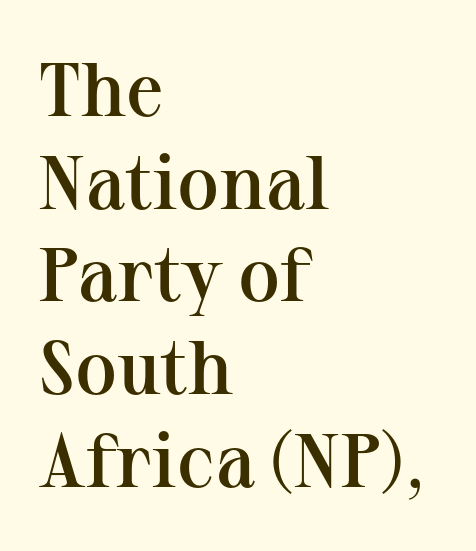
Q: Is the text bold? A: Semi-bold.
Q: Is the text italic (slanted)? A: No, it is upright.
Q: Is the typeface a serif or a sans-serif typeface? A: Serif.
Q: Is the text underlined? A: No.
Q: How is the paragraph aligned? A: Left-aligned.
Q: Is the spacing between letters normal or unusually wide? A: Normal.
Q: Width (condensed, normal, or wide)? A: Normal.
Q: Stroke contrast? A: Medium.
Q: x-height? A: Medium.
Q: Monospaced? A: No.
